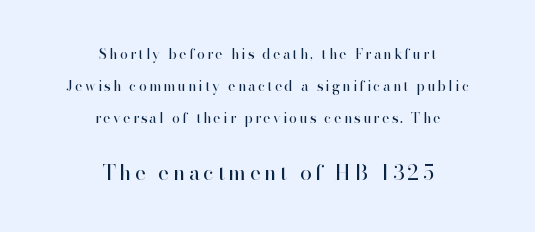
These lines are centered, leaving both edges ragged. Posture: straight, roman, zero tilt. Stems and bowls with no extra thickness — not bold. A typesetter would call this leading open, well beyond the default. Reading top to bottom, the characters get bigger at the block break.
